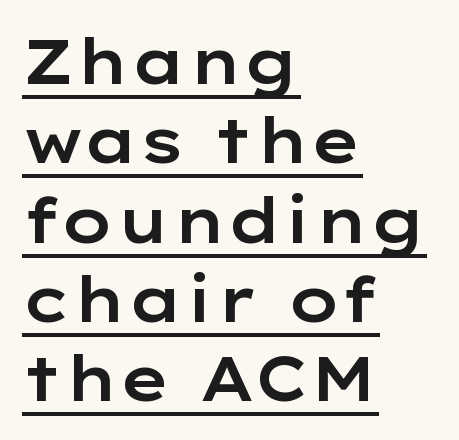
Character widths vary here, with narrow letters taking less room than wide ones. This sample is left-justified, so line endings fall wherever the words run out. The string is rendered with underlining switched on. Vertically, the passage feels balanced, rows spaced as you'd expect. Look at the tracking — it's just the regular setting, nothing added.
